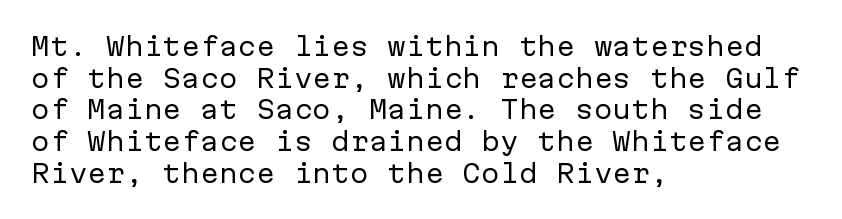
{"italic": "no", "bold": "no", "underline": "no", "align": "left", "line_spacing": "normal", "line_spacing_ratio": 1.27, "letter_spacing": "normal", "letter_spacing_em": 0.0, "glyph_px": 25}
